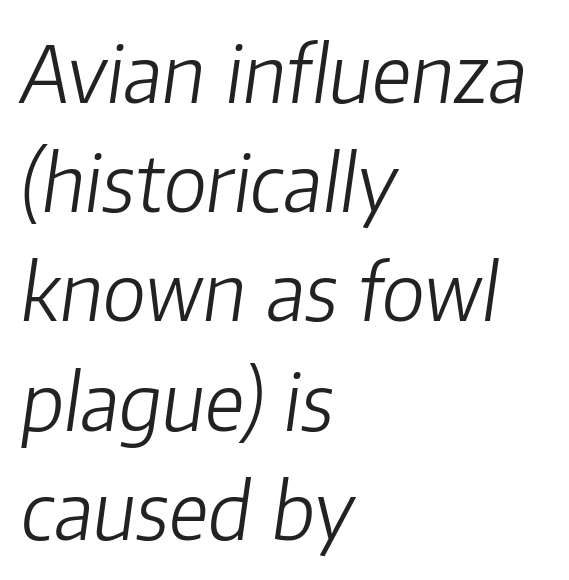
Q: Is the text bold? A: No.
Q: Is the text italic (slanted)? A: Yes, it leans right by about 8 degrees.
Q: Is the text underlined? A: No.
Q: How is the paragraph aligned? A: Left-aligned.
Q: Is the spacing between letters normal or unusually wide? A: Normal.
Q: Is the spacing between lines tight, normal or loose? A: Normal.
Q: Width (condensed, normal, or wide)? A: Normal.
Q: Stroke contrast? A: Low.
Q: x-height? A: Medium.
Q: Monospaced? A: No.
